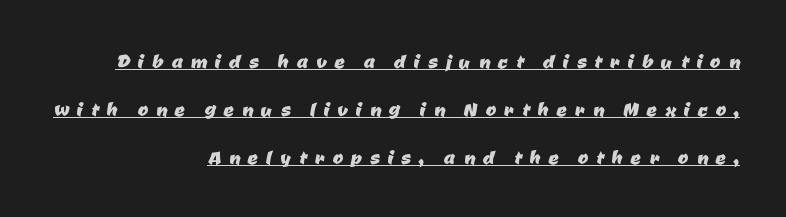
{"underline": "yes", "align": "right", "line_spacing": "loose", "line_spacing_ratio": 1.92, "letter_spacing": "wide", "letter_spacing_em": 0.32, "glyph_px": 25}
